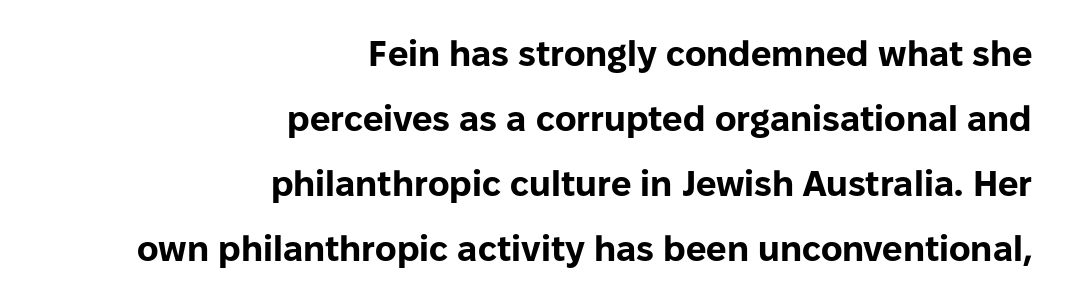
The image shows 36 px bold sans-serif type, upright; set right-aligned, line spacing 1.81x, normal letter spacing, not underlined; low stroke contrast and a medium x-height.
